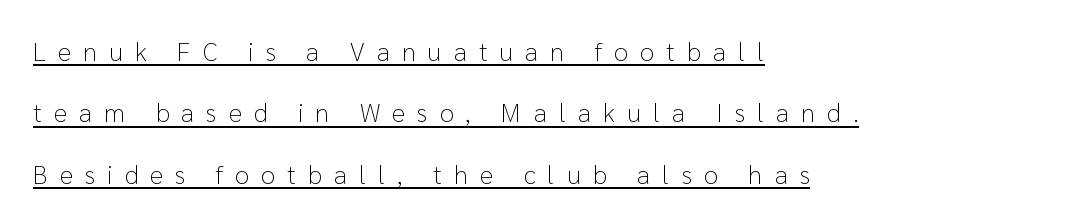
{"italic": "no", "bold": "no", "underline": "yes", "align": "left", "line_spacing": "loose", "line_spacing_ratio": 2.36, "letter_spacing": "wide", "letter_spacing_em": 0.46, "glyph_px": 26}
